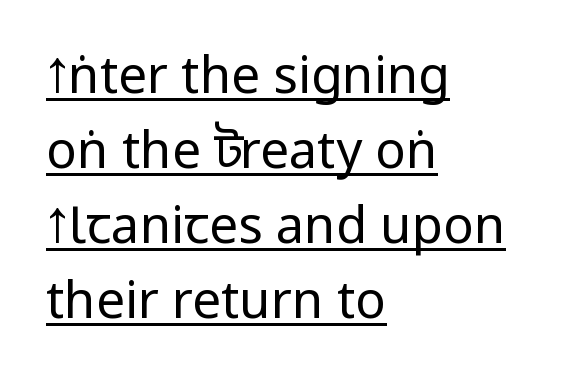
{"serif": "no", "italic": "no", "bold": "no", "weight": "regular", "width": "condensed", "stroke_contrast": "low", "underline": "yes", "align": "left", "line_spacing": "normal", "line_spacing_ratio": 1.47, "letter_spacing": "normal", "letter_spacing_em": 0.0, "glyph_px": 51}
